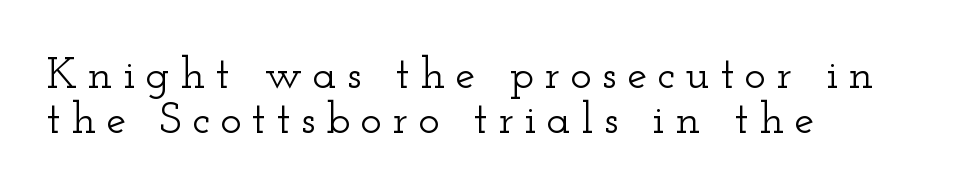
{"serif": "yes", "italic": "no", "width": "wide", "stroke_contrast": "low", "x_height": "small", "monospaced": "no", "underline": "no", "align": "left", "line_spacing": "tight", "line_spacing_ratio": 1.0, "letter_spacing": "wide", "letter_spacing_em": 0.23, "glyph_px": 45}
